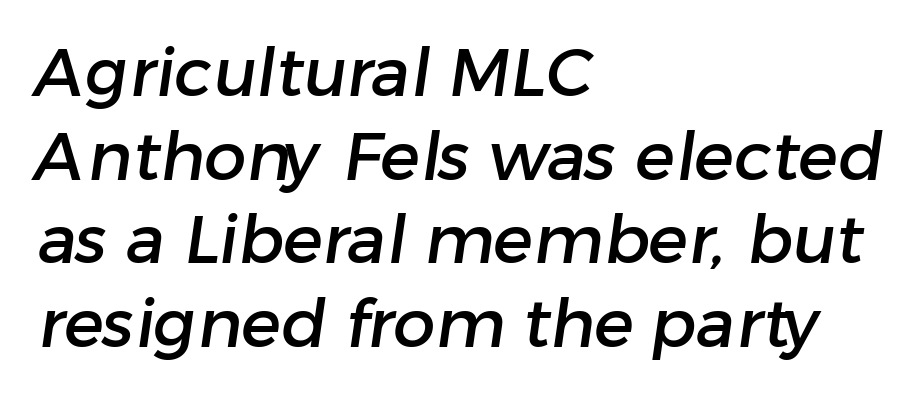
Q: Is the typeface a serif or a sans-serif typeface? A: Sans-serif.
Q: Is the text underlined? A: No.
Q: How is the paragraph aligned? A: Left-aligned.
Q: Is the spacing between letters normal or unusually wide? A: Normal.
Q: Is the spacing between lines tight, normal or loose? A: Normal.
Q: Width (condensed, normal, or wide)? A: Normal.
Q: Stroke contrast? A: Low.
Q: x-height? A: Medium.
Q: Monospaced? A: No.
